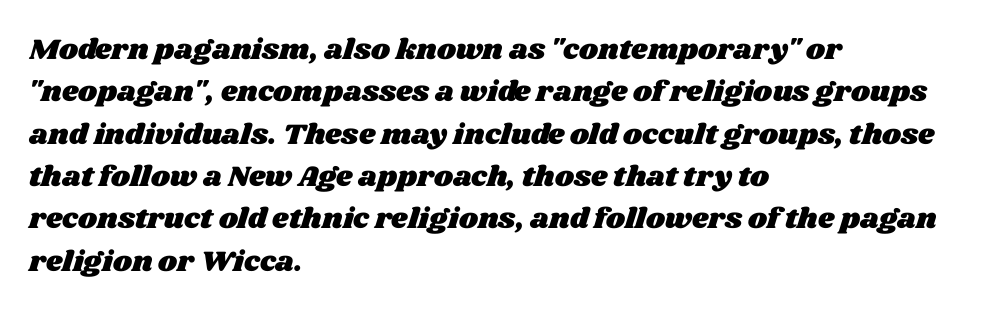
Q: Is the text underlined? A: No.
Q: How is the paragraph aligned? A: Left-aligned.
Q: Is the spacing between letters normal or unusually wide? A: Normal.
Q: Is the spacing between lines tight, normal or loose? A: Normal.
Q: Width (condensed, normal, or wide)? A: Wide.
Q: Stroke contrast? A: Medium.
Q: x-height? A: Large.
Q: Monospaced? A: No.
